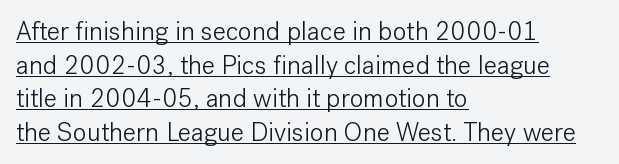
Unbolded letterforms with no extra heft. Inter-character spacing is left at the font's built-in metrics. Notice how the stems are strictly vertical — no italics here. Students, observe the line beneath the letters — that is underlining. Interline gaps are of average width in this sample. The paragraph has a hard left edge and a soft right edge.
